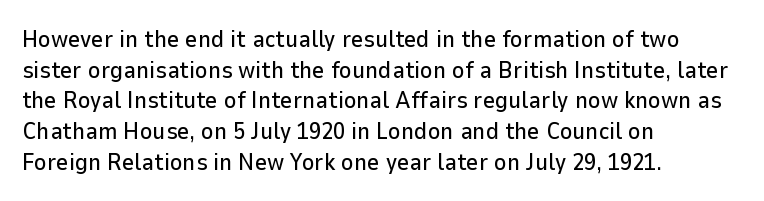
{"italic": "no", "underline": "no", "align": "left", "line_spacing": "normal", "line_spacing_ratio": 1.28, "letter_spacing": "normal", "letter_spacing_em": 0.0, "glyph_px": 24}
